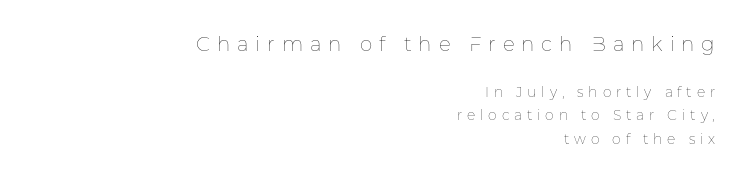
{"italic": "no", "bold": "no", "underline": "no", "align": "right", "line_spacing": "normal", "line_spacing_ratio": 1.69, "letter_spacing": "wide", "letter_spacing_em": 0.34, "larger_block": "first", "size_ratio": 1.43, "glyph_px": 20}
